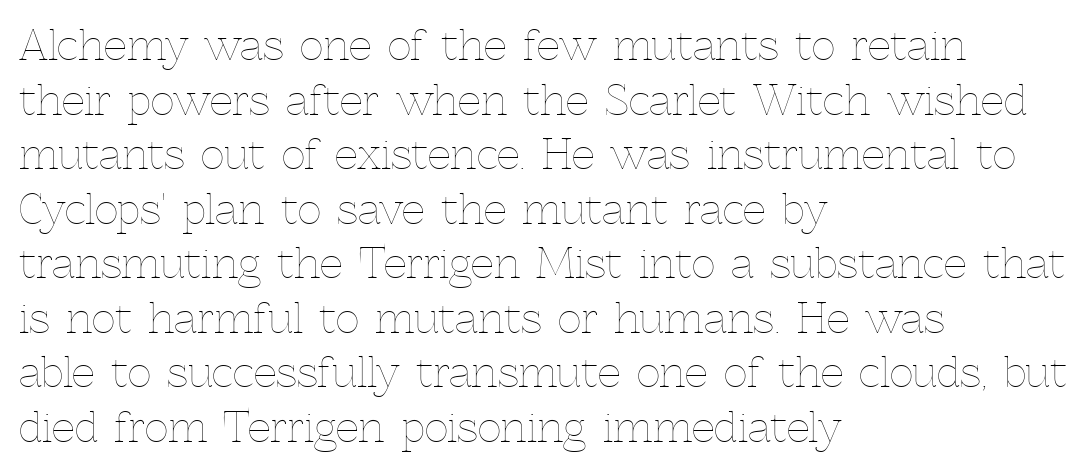
The image shows 41 px thin type, upright; set left-aligned, normal line spacing (1.33x), normal letter spacing, not underlined; a medium x-height.
